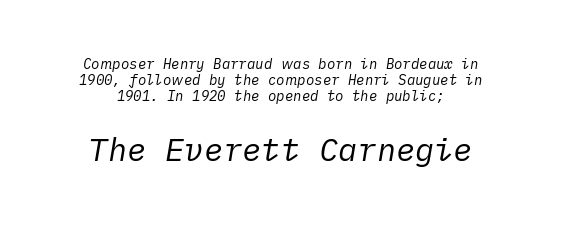
Is the stroke heavy? The answer is a plain regular-or-lighter. Every character sits at an angle, as italics do. Typesetter's note — lower block bumped up in size, upper block left smaller. Words appear dense and cohesive because spacing is normal. The space directly below the letters is spotless. Casual observation: everything's sitting right in the middle.
